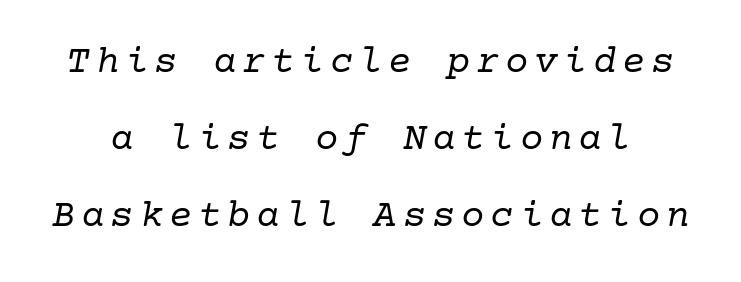
{"serif": "yes", "italic": "yes", "lean": "right", "slant_degrees": 10, "bold": "no", "weight": "regular", "width": "normal", "stroke_contrast": "low", "x_height": "medium", "underline": "no", "line_spacing": "loose", "line_spacing_ratio": 1.98, "glyph_px": 39}
